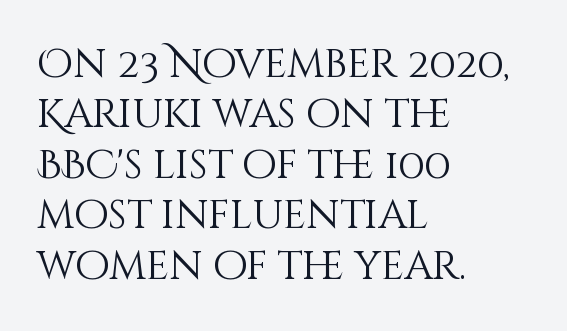
The image shows 40 px light type, upright; set left-aligned, normal line spacing (1.26x), normal letter spacing, not underlined; medium stroke contrast and a large x-height.
